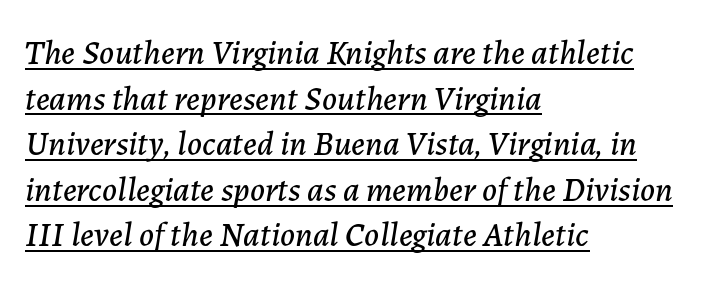
{"italic": "yes", "lean": "right", "slant_degrees": 7, "width": "normal", "stroke_contrast": "low", "x_height": "medium", "monospaced": "no", "underline": "yes", "align": "left", "line_spacing": "normal", "line_spacing_ratio": 1.34, "letter_spacing": "normal", "letter_spacing_em": 0.0, "glyph_px": 34}
